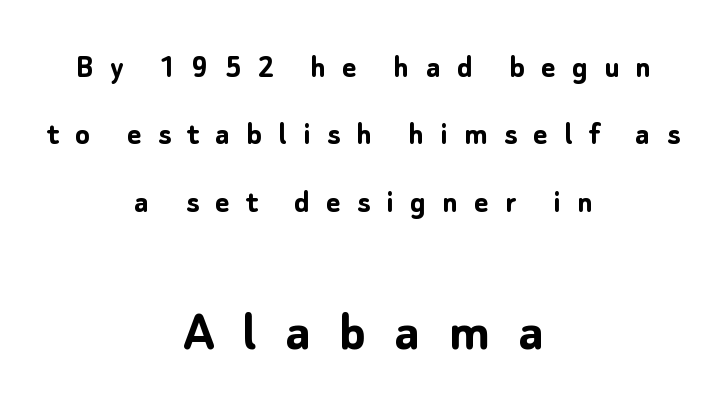
The image shows 59 px semibold sans-serif type, upright; set centered, loose line spacing (1.98x), unusually wide letter spacing (+0.48 em), not underlined; the second (bottom) block is 1.74x larger; low stroke contrast and a medium x-height.
